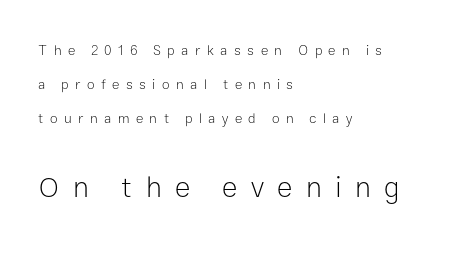
The image shows 29 px light sans-serif type, upright; set left-aligned, loose line spacing (2.43x), unusually wide letter spacing (+0.46 em), not underlined; the second (bottom) block is 2.07x larger; low stroke contrast and a medium x-height.
